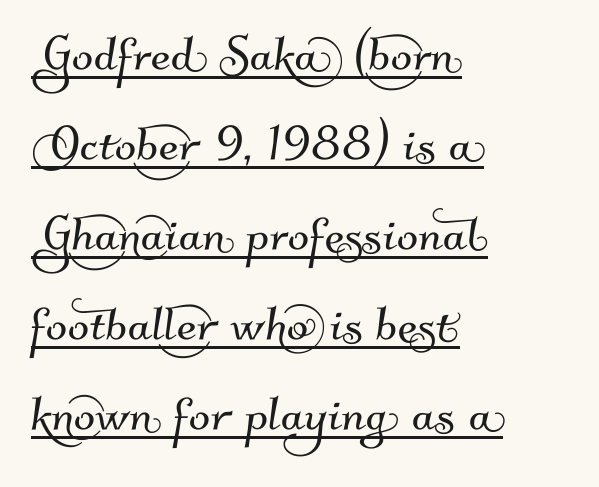
Words appear dense and cohesive because spacing is normal. Font category for this specimen: sans-serif. This sample keeps an unexceptional amount of space between lines. A rule runs beneath these lines of type. Notice how the passage keeps a crisp vertical edge on the left only. These lines are rendered in a variable-pitch font.
